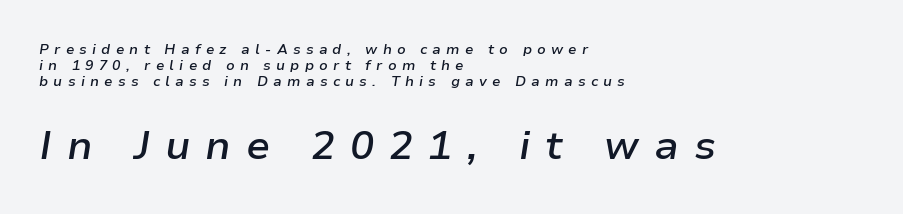
The image shows 40 px semibold type, italic (leaning right); set left-aligned, tight line spacing (1.13x), unusually wide letter spacing (+0.37 em), not underlined; the second (bottom) block is 2.86x larger; low stroke contrast and a medium x-height.
